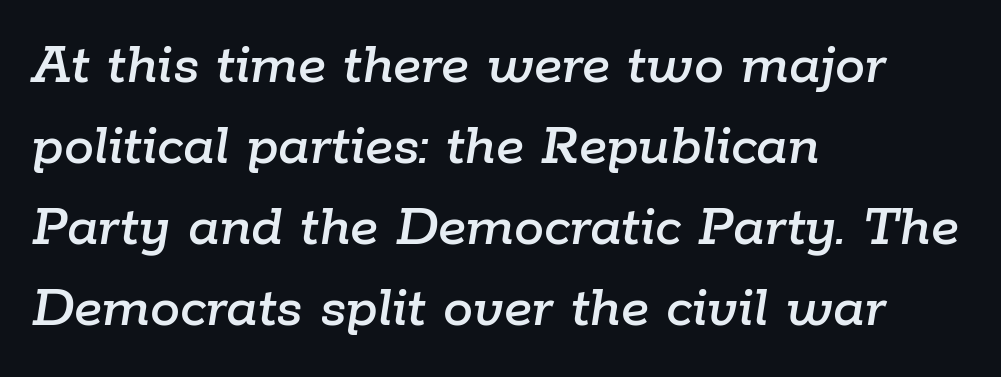
The image shows 60 px text type, italic (leaning right); set left-aligned, normal line spacing (1.35x), normal letter spacing, not underlined; low stroke contrast and a medium x-height.
